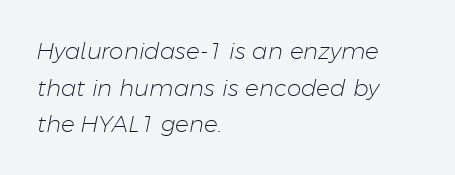
These lines sit exactly where default settings would place them. Standard letterfit; no display-style spreading of the glyphs. The typesetter chose a ragged-right arrangement here. The gap between lines stays unmarked. Vertical stems look standard width or narrower in stroke. Notice how the stems are inclined rather than vertical — that's the hallmark of italics.
